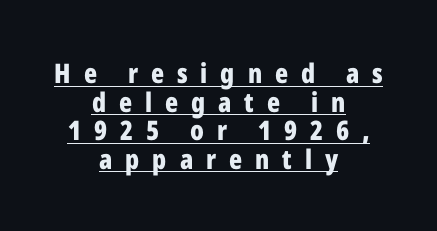
Q: Is the text bold? A: Yes.
Q: Is the text italic (slanted)? A: No, it is upright.
Q: Is the text underlined? A: Yes.
Q: How is the paragraph aligned? A: Centered.
Q: Is the spacing between letters normal or unusually wide? A: Unusually wide.
Q: Is the spacing between lines tight, normal or loose? A: Tight.
